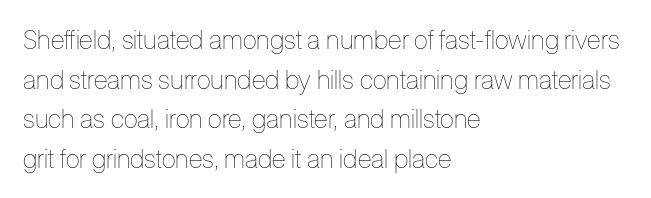
Q: Is the text bold? A: No.
Q: Is the text italic (slanted)? A: No, it is upright.
Q: Is the text underlined? A: No.
Q: How is the paragraph aligned? A: Left-aligned.
Q: Is the spacing between letters normal or unusually wide? A: Normal.
Q: Is the spacing between lines tight, normal or loose? A: Normal.
